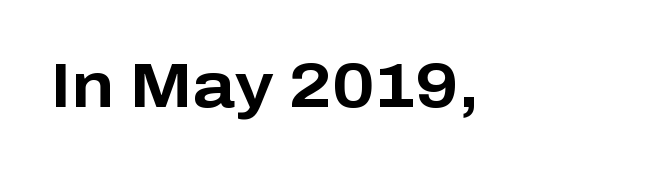
Quick note: not italic, upright. The letters are bold, with thick, heavy strokes. Any mark beneath the type? The region is blank. Here the designer chose a conventional face with non-uniform glyph widths.
